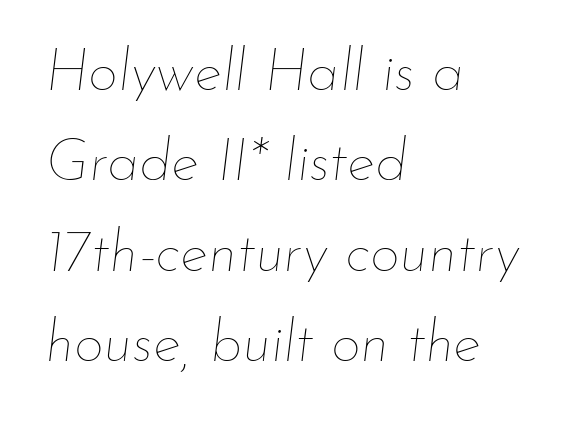
Q: Is the text bold? A: No.
Q: Is the text italic (slanted)? A: Yes, it leans right by about 7 degrees.
Q: Is the text underlined? A: No.
Q: How is the paragraph aligned? A: Left-aligned.
Q: Is the spacing between letters normal or unusually wide? A: Normal.
Q: Is the spacing between lines tight, normal or loose? A: Normal.
Q: Width (condensed, normal, or wide)? A: Normal.
Q: Stroke contrast? A: Low.
Q: x-height? A: Small.
Q: Monospaced? A: No.
